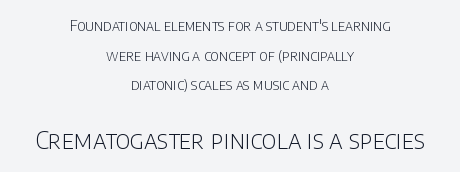
Q: Is the text bold? A: No.
Q: Is the text italic (slanted)? A: No, it is upright.
Q: Is the text underlined? A: No.
Q: How is the paragraph aligned? A: Centered.
Q: Is the spacing between letters normal or unusually wide? A: Normal.
Q: Is the spacing between lines tight, normal or loose? A: Loose.
Q: Which block of text is set in a larger size, the first (top) or the second (bottom)? A: The second (bottom) one.
